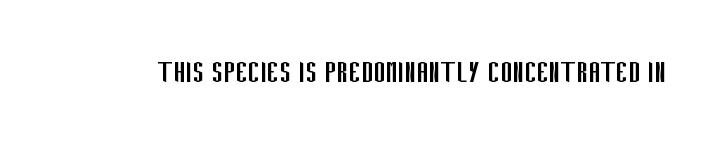
Q: Is the text bold? A: No.
Q: Is the text italic (slanted)? A: No, it is upright.
Q: Is the typeface a serif or a sans-serif typeface? A: Sans-serif.
Q: Is the text underlined? A: No.
Q: Is the spacing between letters normal or unusually wide? A: Normal.
Q: Width (condensed, normal, or wide)? A: Condensed.
Q: Stroke contrast? A: Low.
Q: x-height? A: Large.
Q: Monospaced? A: No.
